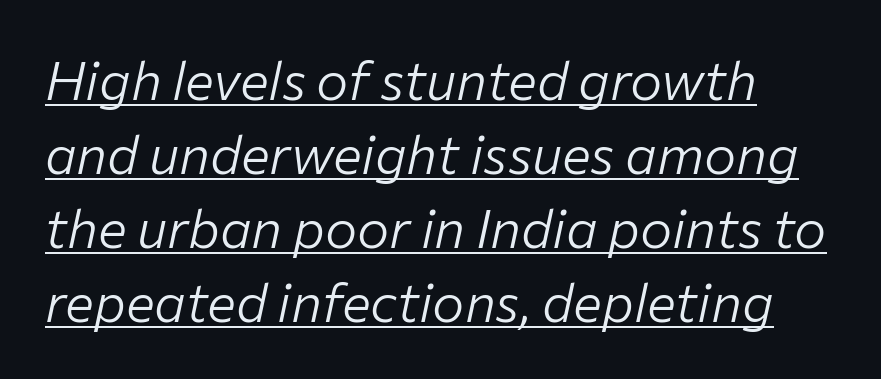
Q: Is the text bold? A: No.
Q: Is the text italic (slanted)? A: Yes, it leans right by about 12 degrees.
Q: Is the text underlined? A: Yes.
Q: How is the paragraph aligned? A: Left-aligned.
Q: Is the spacing between letters normal or unusually wide? A: Normal.
Q: Is the spacing between lines tight, normal or loose? A: Normal.
Q: Width (condensed, normal, or wide)? A: Normal.
Q: Stroke contrast? A: Low.
Q: x-height? A: Medium.
Q: Monospaced? A: No.
